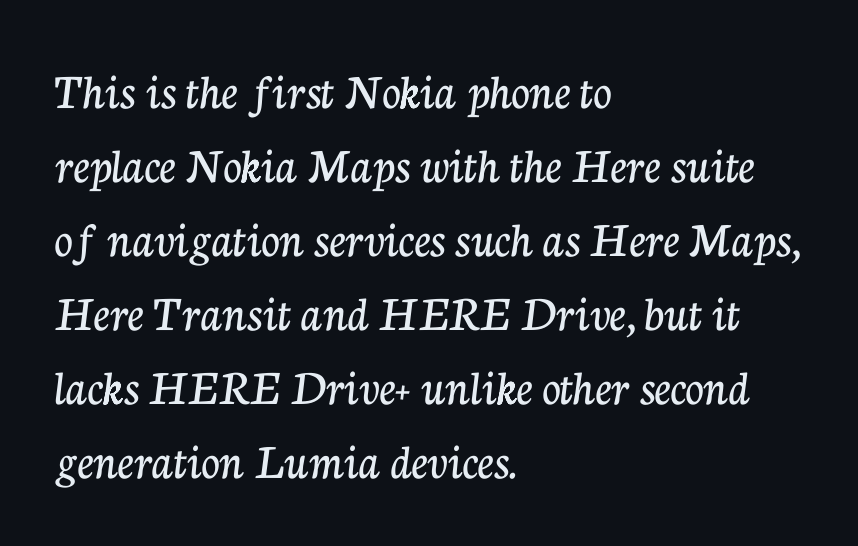
Q: Is the text italic (slanted)? A: Yes.
Q: Is the typeface a serif or a sans-serif typeface? A: Serif.
Q: Is the text underlined? A: No.
Q: How is the paragraph aligned? A: Left-aligned.
Q: Is the spacing between letters normal or unusually wide? A: Normal.
Q: Is the spacing between lines tight, normal or loose? A: Normal.
Q: Width (condensed, normal, or wide)? A: Normal.
Q: Stroke contrast? A: Low.
Q: x-height? A: Medium.
Q: Monospaced? A: No.
